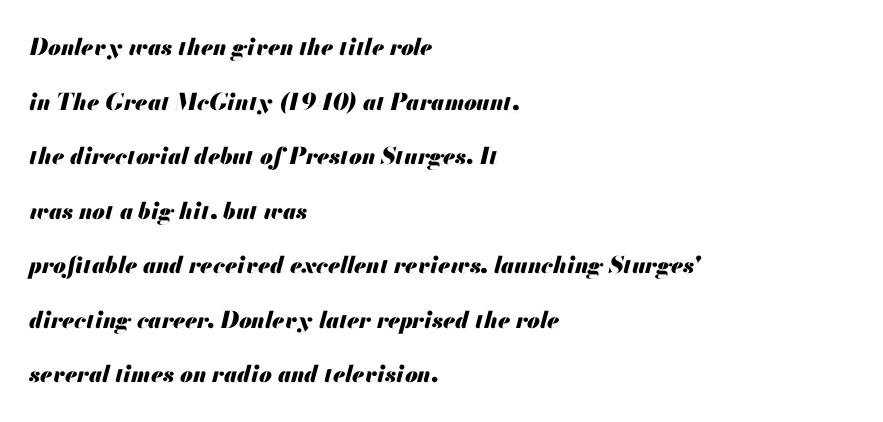
{"italic": "yes", "lean": "right", "slant_degrees": 13, "bold": "yes", "underline": "no", "align": "left", "line_spacing": "loose", "line_spacing_ratio": 2.37, "letter_spacing": "normal", "letter_spacing_em": 0.0, "glyph_px": 23}
